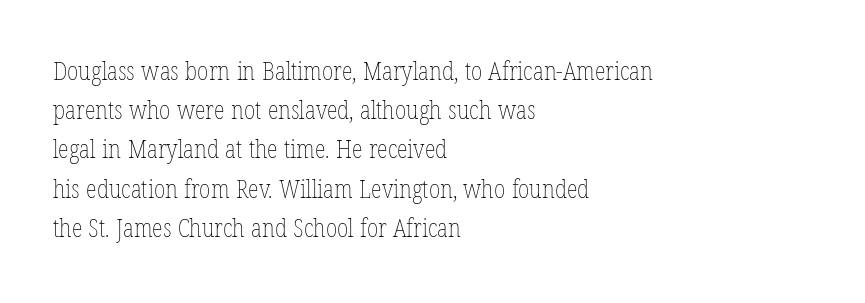
{"italic": "no", "bold": "no", "underline": "no", "align": "left", "line_spacing": "normal", "line_spacing_ratio": 1.57, "letter_spacing": "normal", "letter_spacing_em": 0.0, "glyph_px": 25}
